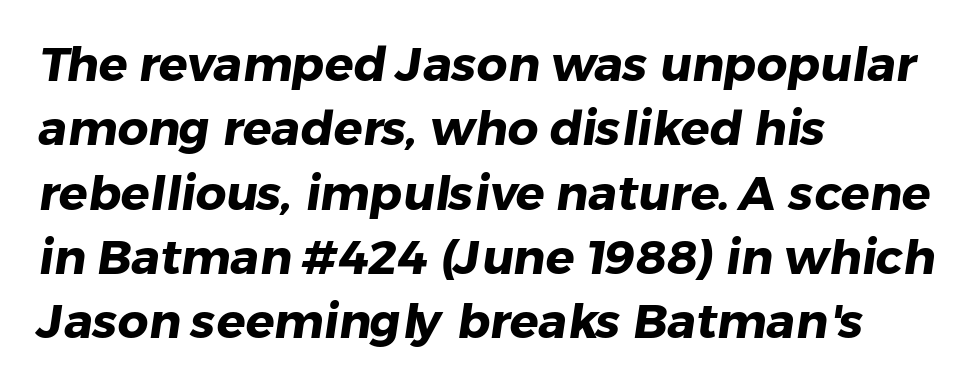
{"serif": "no", "bold": "yes", "weight": "heavy", "width": "normal", "stroke_contrast": "low", "x_height": "medium", "monospaced": "no", "underline": "no", "align": "left", "line_spacing": "normal", "line_spacing_ratio": 1.34, "letter_spacing": "normal", "letter_spacing_em": 0.0, "glyph_px": 48}
